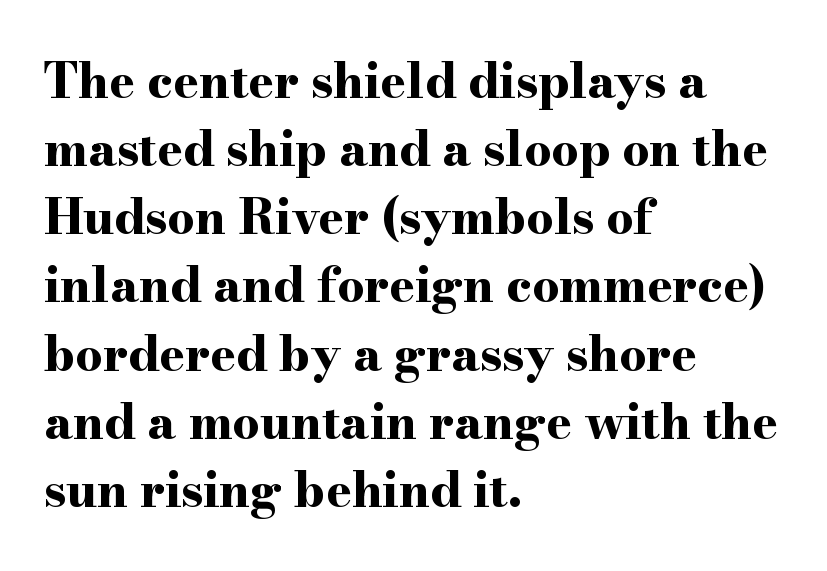
The specimen omits any rule beneath the text block's lines. Rendered with straight, roman letterforms. A classic flush-left, rag-right setting is used for this passage. Unlike a clean sans, this face finishes its strokes with serifs.
